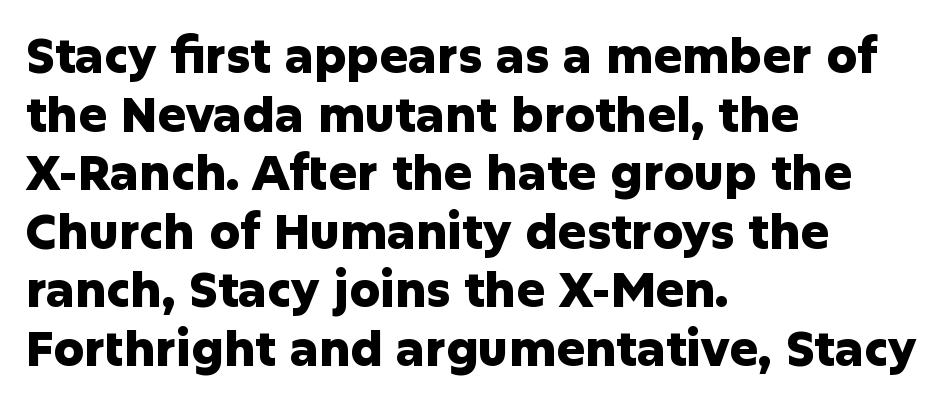
Q: Is the text bold? A: Yes.
Q: Is the text italic (slanted)? A: No, it is upright.
Q: Is the typeface a serif or a sans-serif typeface? A: Sans-serif.
Q: Is the text underlined? A: No.
Q: How is the paragraph aligned? A: Left-aligned.
Q: Is the spacing between letters normal or unusually wide? A: Normal.
Q: Width (condensed, normal, or wide)? A: Normal.
Q: Stroke contrast? A: Low.
Q: x-height? A: Medium.
Q: Monospaced? A: No.
